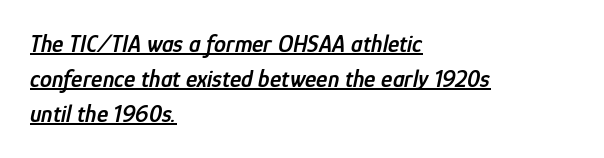
Q: Is the text bold? A: Semi-bold.
Q: Is the text italic (slanted)? A: Yes, it leans right by about 12 degrees.
Q: Is the text underlined? A: Yes.
Q: How is the paragraph aligned? A: Left-aligned.
Q: Is the spacing between letters normal or unusually wide? A: Normal.
Q: Is the spacing between lines tight, normal or loose? A: Normal.
